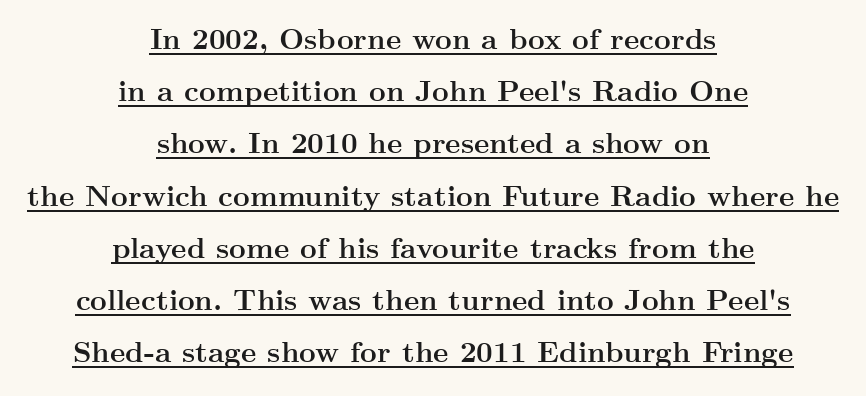
The image shows 29 px semibold, wide serif type, upright; set centered, line spacing 1.8x, normal letter spacing, underlined; medium stroke contrast and a small x-height.
